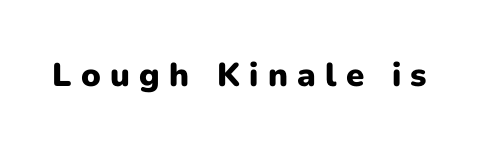
Q: Is the text bold? A: Yes.
Q: Is the text italic (slanted)? A: No, it is upright.
Q: Is the typeface a serif or a sans-serif typeface? A: Sans-serif.
Q: Is the text underlined? A: No.
Q: Is the spacing between letters normal or unusually wide? A: Unusually wide.
Q: Width (condensed, normal, or wide)? A: Normal.
Q: Stroke contrast? A: Low.
Q: x-height? A: Medium.
Q: Monospaced? A: No.
